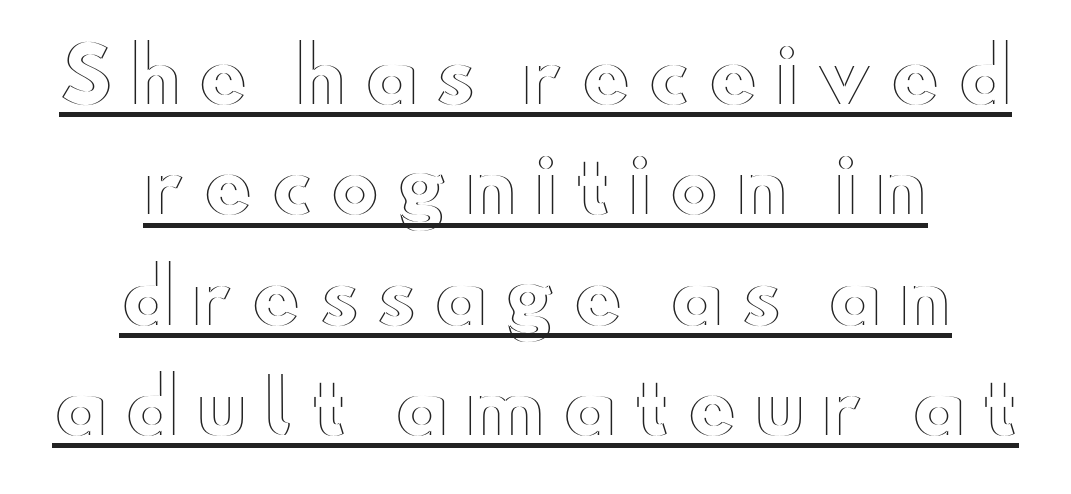
The image shows 74 px wide type, upright; set centered, normal line spacing (1.49x), unusually wide letter spacing (+0.23 em), underlined; a small x-height.
